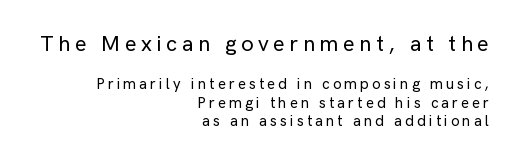
Q: Is the text italic (slanted)? A: No, it is upright.
Q: Is the text underlined? A: No.
Q: How is the paragraph aligned? A: Right-aligned.
Q: Is the spacing between letters normal or unusually wide? A: Unusually wide.
Q: Which block of text is set in a larger size, the first (top) or the second (bottom)? A: The first (top) one.
